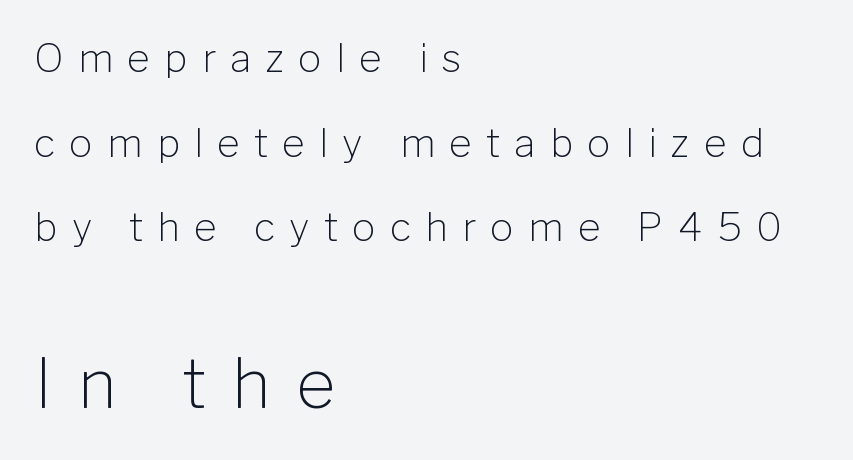
Is there much room between lines? Yes — plenty of vertical air separates them. Visually the block forms a straight wall on the left and a jagged coastline on the right. No italicization has been applied; the sample stays upright. Weight: regular or lighter. Visually, the bottom section dominates because its glyphs are scaled up.
